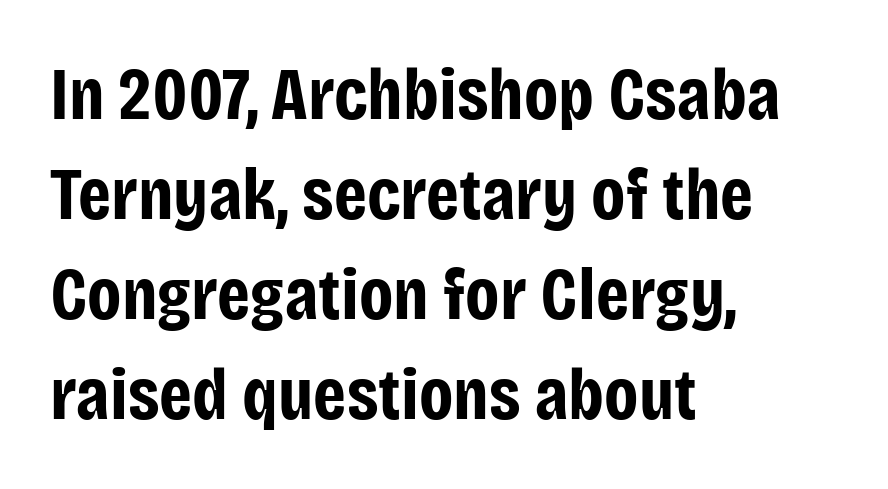
The image shows 74 px bold, condensed sans-serif type, upright; set left-aligned, normal line spacing (1.35x), normal letter spacing, not underlined; low stroke contrast and a large x-height.
